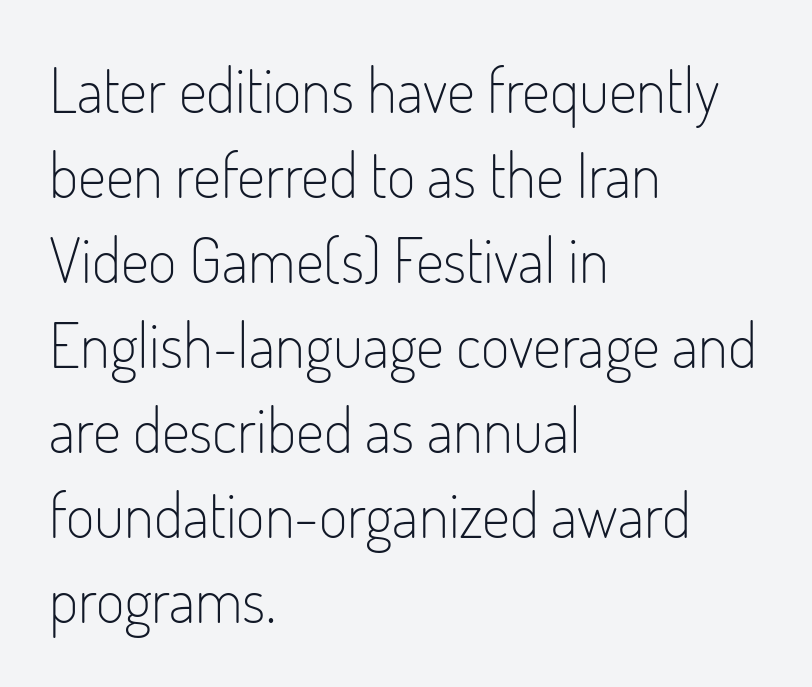
{"serif": "no", "italic": "no", "bold": "no", "weight": "light", "width": "condensed", "stroke_contrast": "low", "x_height": "small", "monospaced": "no", "underline": "no", "align": "left", "line_spacing": "normal", "line_spacing_ratio": 1.37, "letter_spacing": "normal", "letter_spacing_em": 0.0, "glyph_px": 62}
